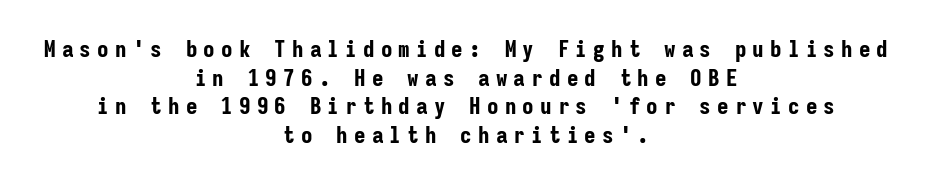
Q: Is the text bold? A: Yes.
Q: Is the text italic (slanted)? A: No, it is upright.
Q: Is the text underlined? A: No.
Q: How is the paragraph aligned? A: Centered.
Q: Is the spacing between letters normal or unusually wide? A: Unusually wide.
